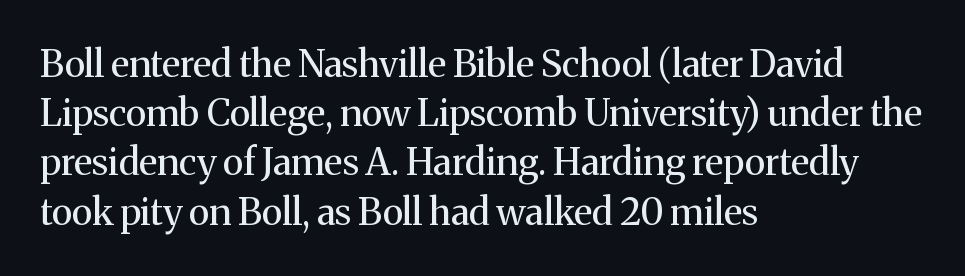
Q: Is the text bold? A: No.
Q: Is the text italic (slanted)? A: No, it is upright.
Q: Is the typeface a serif or a sans-serif typeface? A: Serif.
Q: Is the text underlined? A: No.
Q: How is the paragraph aligned? A: Left-aligned.
Q: Is the spacing between letters normal or unusually wide? A: Normal.
Q: Is the spacing between lines tight, normal or loose? A: Normal.
Q: Width (condensed, normal, or wide)? A: Normal.
Q: Stroke contrast? A: Medium.
Q: x-height? A: Medium.
Q: Monospaced? A: No.
